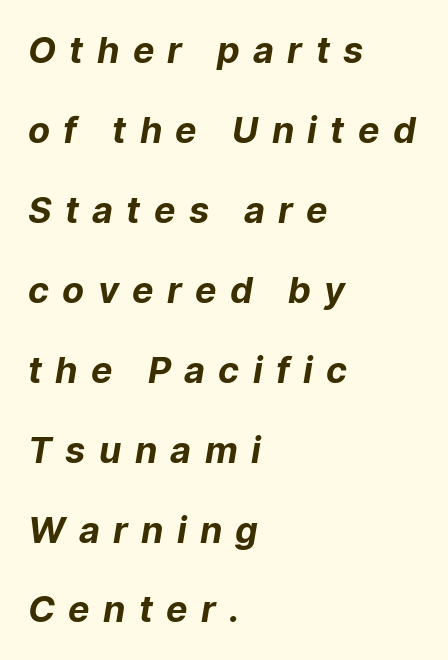
Q: Is the text bold? A: Yes.
Q: Is the typeface a serif or a sans-serif typeface? A: Sans-serif.
Q: Is the text underlined? A: No.
Q: How is the paragraph aligned? A: Left-aligned.
Q: Is the spacing between letters normal or unusually wide? A: Unusually wide.
Q: Is the spacing between lines tight, normal or loose? A: Loose.
Q: Width (condensed, normal, or wide)? A: Normal.
Q: Stroke contrast? A: Low.
Q: x-height? A: Medium.
Q: Monospaced? A: No.
